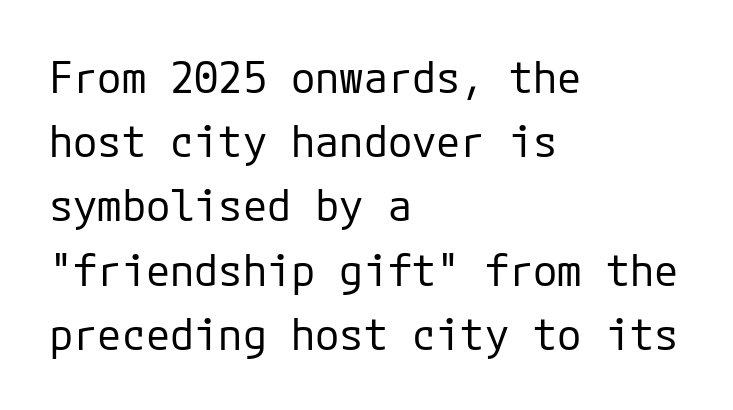
The image shows 44 px regular-weight sans-serif type, upright; set left-aligned, normal line spacing (1.46x), normal letter spacing, not underlined; low stroke contrast and a medium x-height.
